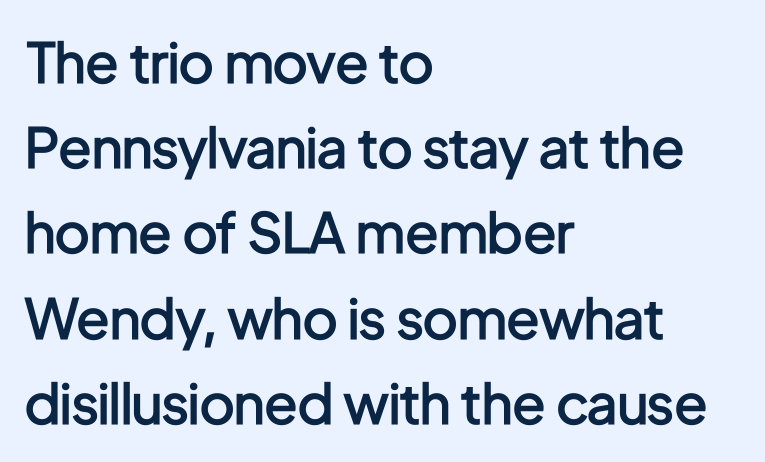
{"serif": "no", "italic": "no", "bold": "semi", "weight": "semibold", "width": "condensed", "stroke_contrast": "low", "x_height": "medium", "monospaced": "no", "underline": "no", "align": "left", "line_spacing": "normal", "line_spacing_ratio": 1.55, "letter_spacing": "normal", "letter_spacing_em": 0.0, "glyph_px": 55}
